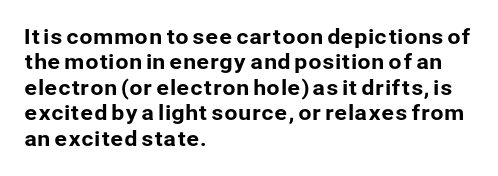
Q: Is the text italic (slanted)? A: No, it is upright.
Q: Is the text underlined? A: No.
Q: How is the paragraph aligned? A: Left-aligned.
Q: Is the spacing between letters normal or unusually wide? A: Normal.
